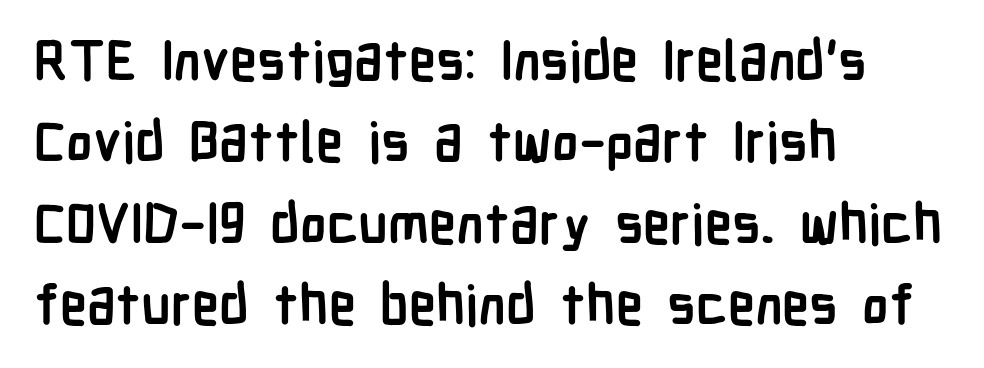
{"serif": "no", "italic": "no", "bold": "yes", "weight": "semibold", "width": "condensed", "stroke_contrast": "low", "x_height": "medium", "monospaced": "no", "underline": "no", "align": "left", "line_spacing": "normal", "line_spacing_ratio": 1.48, "letter_spacing": "normal", "letter_spacing_em": 0.0, "glyph_px": 55}
